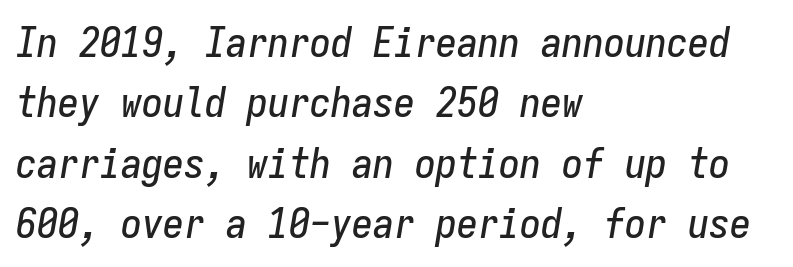
The image shows 42 px condensed type, italic (leaning right), monospaced; set left-aligned, normal line spacing (1.44x), normal letter spacing, not underlined; low stroke contrast and a medium x-height.
